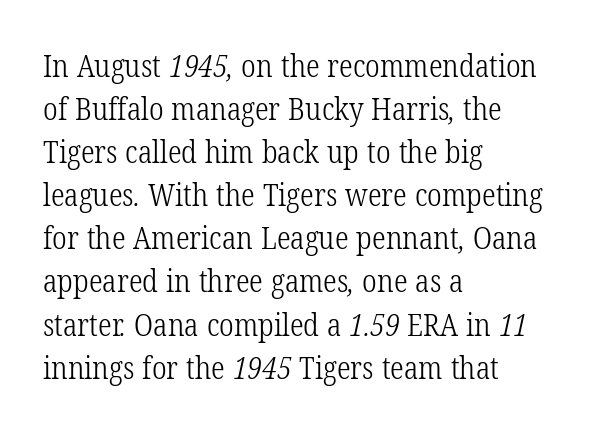
The image shows 31 px light, condensed serif type; set left-aligned, normal line spacing (1.39x), normal letter spacing, not underlined; low stroke contrast and a medium x-height.
